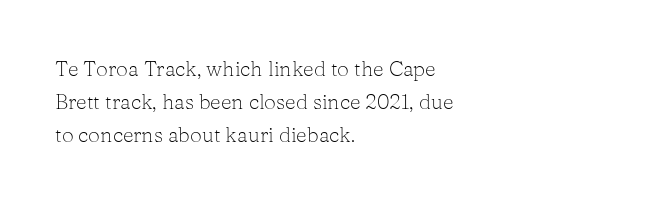
Upright lettering throughout. The rows are spaced the way most documents space them. These lines stack with their left ends in a neat column. The space beneath each line is pristine and unruled. This sample uses plain, unmodified letter spacing. Stem width sits at or under what a default text font uses.
